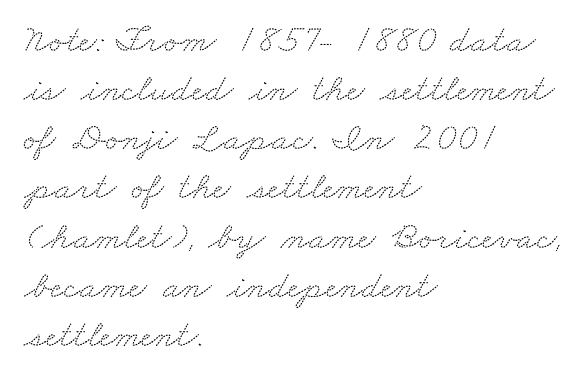
The image shows 39 px wide serif type; set left-aligned, normal line spacing (1.26x), normal letter spacing, not underlined; medium stroke contrast and a small x-height.
